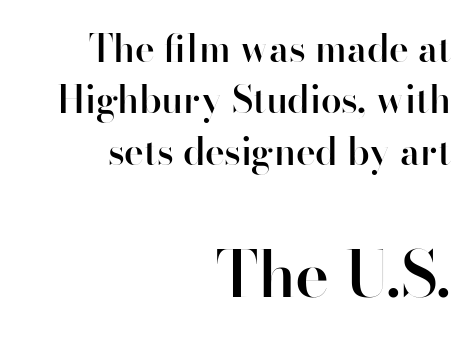
The image shows 64 px semibold sans-serif type, upright; set right-aligned, normal line spacing (1.39x), normal letter spacing, not underlined; the second (bottom) block is 1.73x larger; high stroke contrast and a small x-height.
